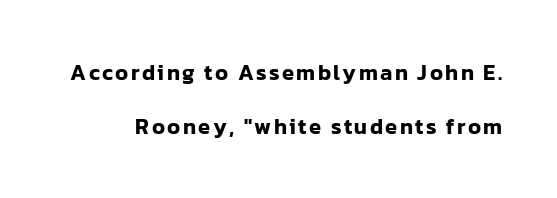
{"italic": "no", "underline": "no", "line_spacing": "loose", "line_spacing_ratio": 2.45, "glyph_px": 22}
